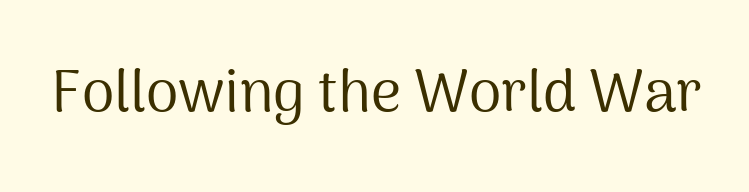
{"serif": "no", "italic": "no", "bold": "no", "weight": "regular", "width": "normal", "stroke_contrast": "medium", "x_height": "medium", "monospaced": "no", "underline": "no", "letter_spacing": "normal", "letter_spacing_em": 0.0, "glyph_px": 59}
